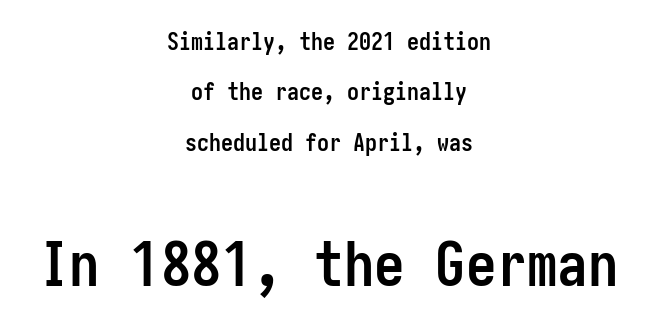
This sample uses plain, unmodified letter spacing. Is there much room between lines? Yes — plenty of vertical air separates them. In terms of weight, the rendering is a true, heavy bold. The later block is typeset at a bigger size than the earlier block. Alignment: centered.
